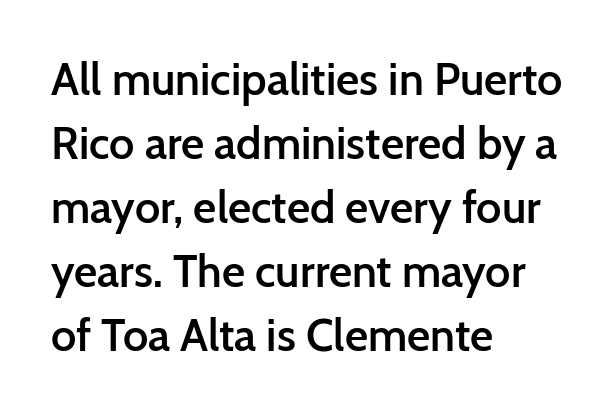
{"serif": "no", "italic": "no", "bold": "semi", "weight": "semibold", "width": "normal", "stroke_contrast": "low", "x_height": "medium", "monospaced": "no", "underline": "no", "align": "left", "line_spacing": "normal", "line_spacing_ratio": 1.42, "letter_spacing": "normal", "letter_spacing_em": 0.0, "glyph_px": 45}
